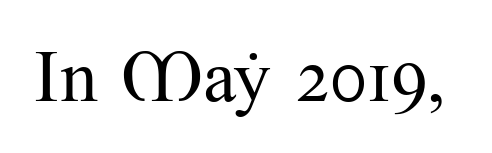
The image shows 74 px regular-weight serif type, upright; set normal letter spacing, not underlined; medium stroke contrast and a small x-height.
